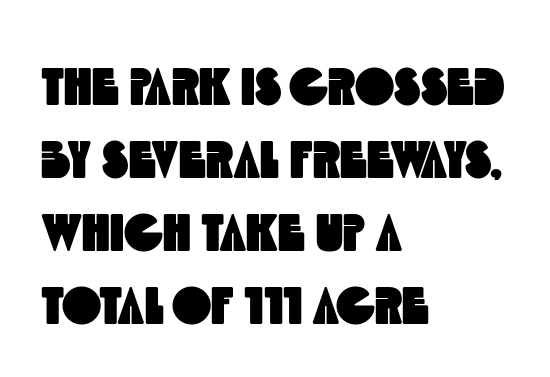
The image shows 53 px condensed sans-serif type; set left-aligned, normal line spacing (1.38x), normal letter spacing, not underlined; a large x-height.
